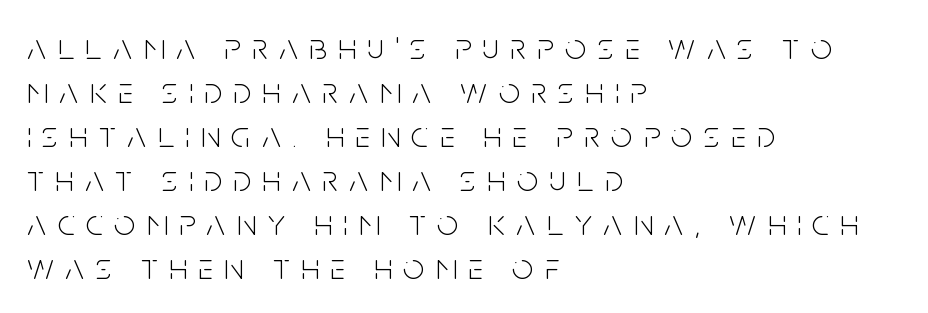
Posture: vertical. Spacing verdict: proportional, widths tailored to each character. The paragraph shown leans on its left margin. Vertical stems look standard width or narrower in stroke.
